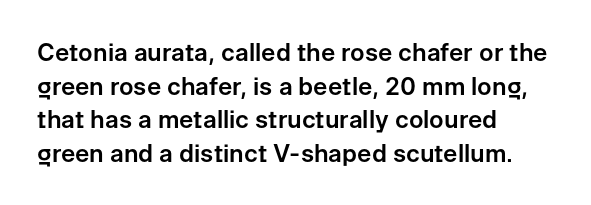
Q: Is the text italic (slanted)? A: No, it is upright.
Q: Is the text underlined? A: No.
Q: How is the paragraph aligned? A: Left-aligned.
Q: Is the spacing between letters normal or unusually wide? A: Normal.
Q: Is the spacing between lines tight, normal or loose? A: Normal.
